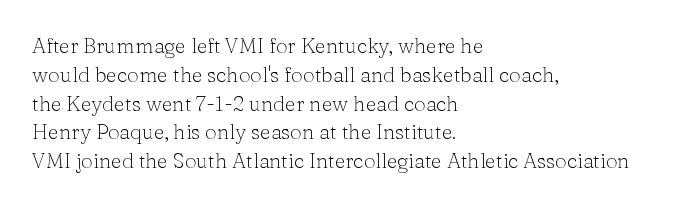
Each new line begins a customary step beneath the previous one. Stems here are at most as thick as an everyday book face. Words appear dense and cohesive because spacing is normal. Descenders hang freely into open space. The axis of the letterforms is exactly vertical.
